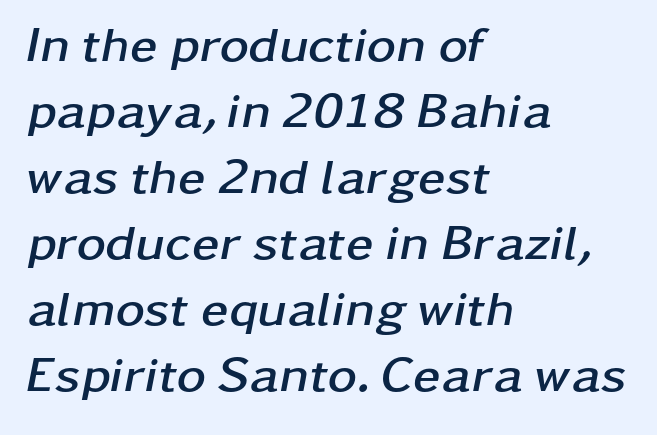
The image shows 50 px semibold, wide type, italic (leaning right); set left-aligned, normal line spacing (1.32x), normal letter spacing, not underlined; low stroke contrast and a medium x-height.
